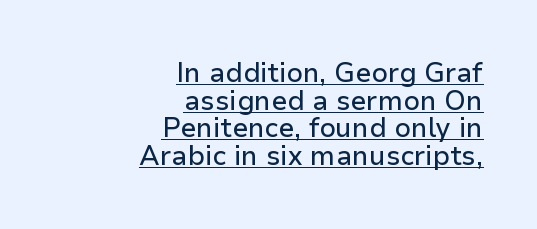
The image shows 27 px text type, upright; set right-aligned, tight line spacing (1.02x), normal letter spacing, underlined.
